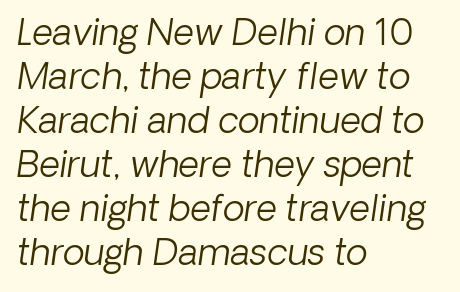
You could not count columns in this text — the font is proportionally spaced. The line texture is even and compact thanks to regular tracking. A typesetter would mark this as italic. The letters look calm and open, with moderate or lighter stems. A clean baseline with only descenders dipping below it. Does the copy run flush right? No — it runs flush left.
